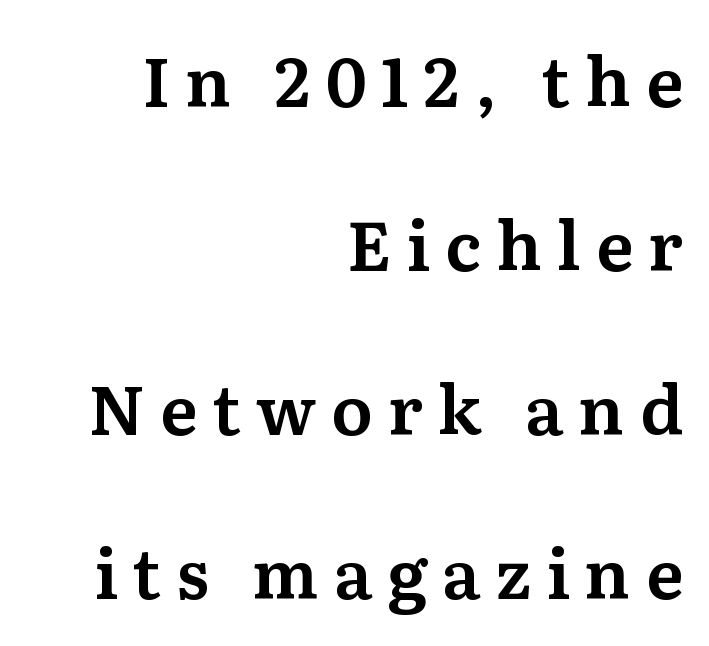
Honestly, there is no underline to notice here at all. Compared with a flush-left layout, this one pins lines to the opposite, right side. A roman cut, with each character standing at attention. This is serif lettering, the kind often seen in printed books. Think of a printed novel: that variable character pitch is what you see here.
